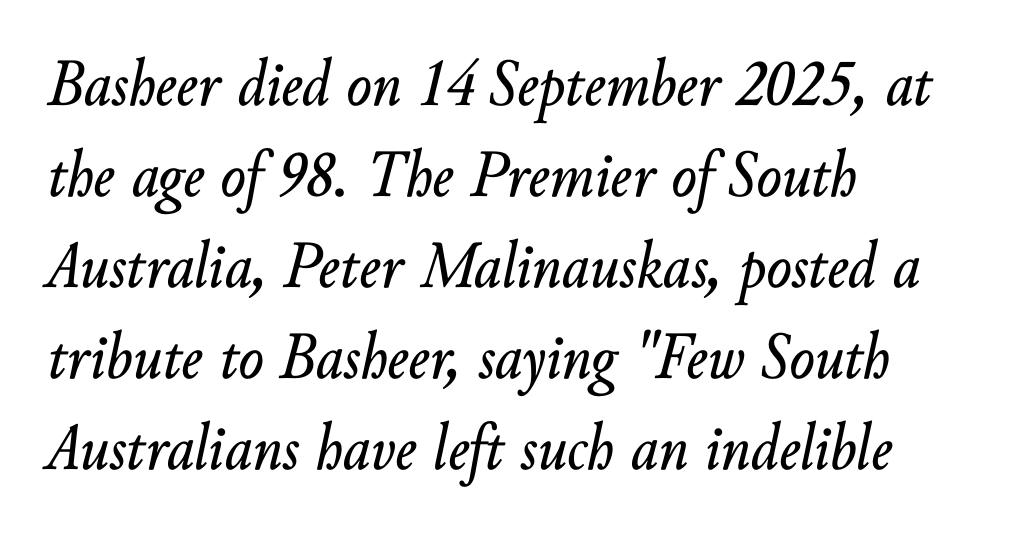
The image shows 67 px text type, italic (leaning right); set left-aligned, normal line spacing (1.36x), normal letter spacing, not underlined; low stroke contrast and a small x-height.
